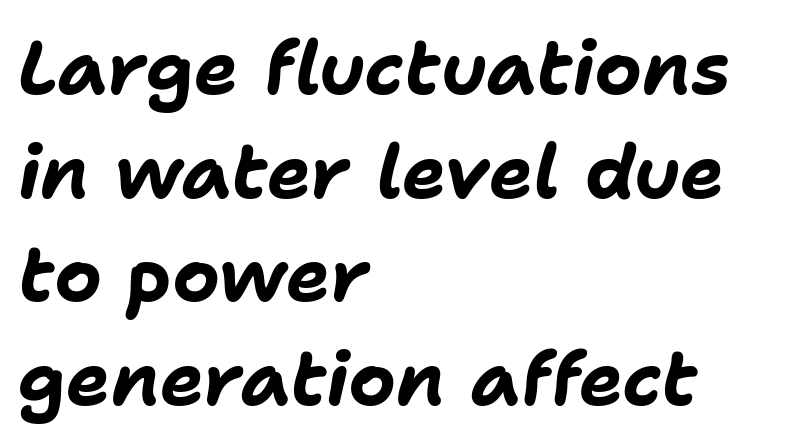
The gap between lines stays unmarked. Caption: standard tracking, unaltered. A dark, heavy texture on the line: the type is bold. Each letter keeps its own natural width here, so spacing adapts to shape.
